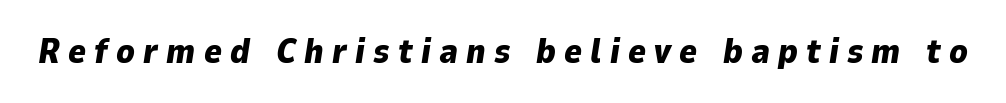
{"italic": "yes", "lean": "right", "slant_degrees": 9, "bold": "yes", "weight": "heavy", "width": "normal", "stroke_contrast": "low", "x_height": "medium", "monospaced": "no", "underline": "no", "letter_spacing": "wide", "letter_spacing_em": 0.24, "glyph_px": 34}
